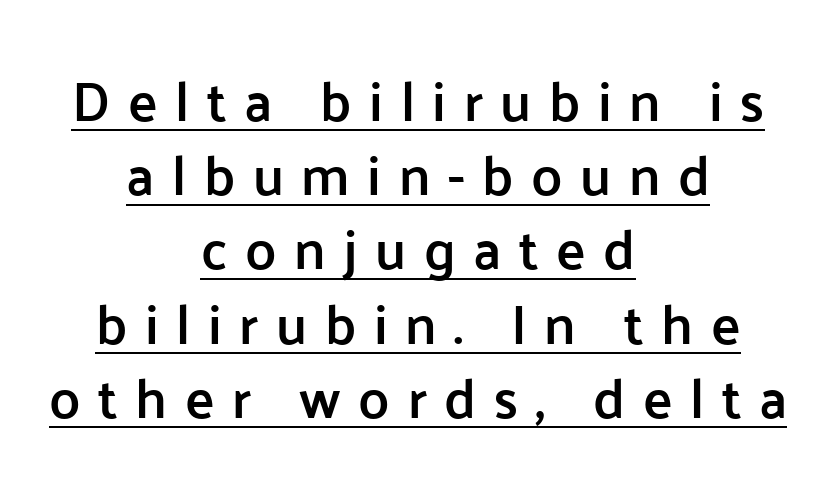
{"serif": "no", "italic": "no", "bold": "semi", "weight": "semibold", "width": "normal", "stroke_contrast": "low", "x_height": "medium", "monospaced": "no", "underline": "yes", "align": "center", "line_spacing": "normal", "line_spacing_ratio": 1.35, "letter_spacing": "wide", "letter_spacing_em": 0.32, "glyph_px": 55}
